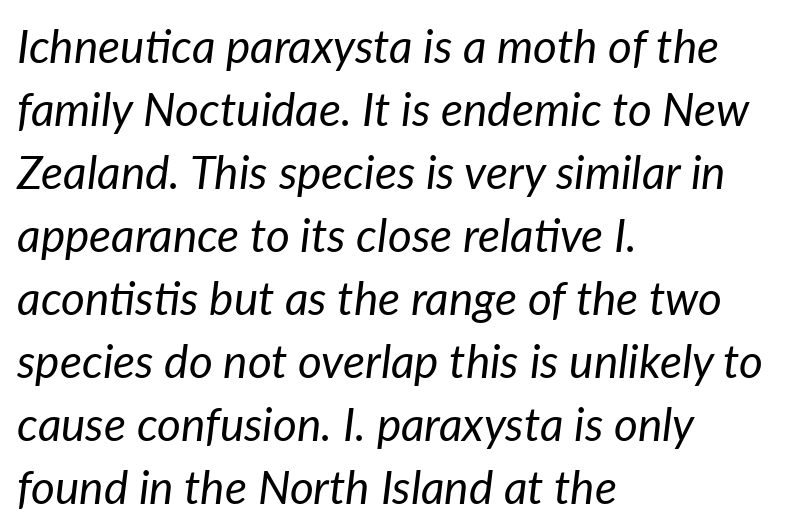
The image shows 46 px regular-weight type, italic (leaning right); set left-aligned, normal line spacing (1.37x), normal letter spacing, not underlined; low stroke contrast and a medium x-height.
